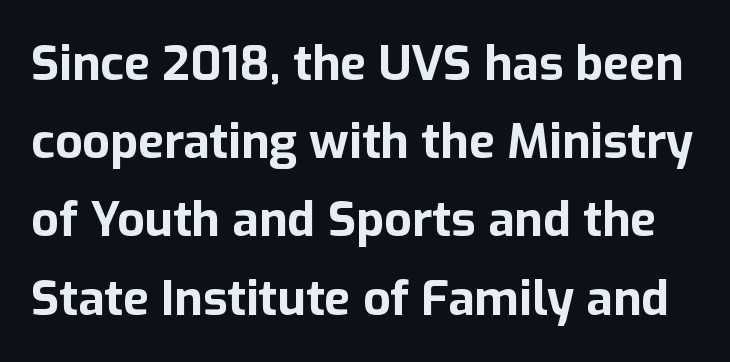
The image shows 48 px bold sans-serif type, upright; set normal line spacing (1.63x), normal letter spacing, not underlined; low stroke contrast and a medium x-height.
